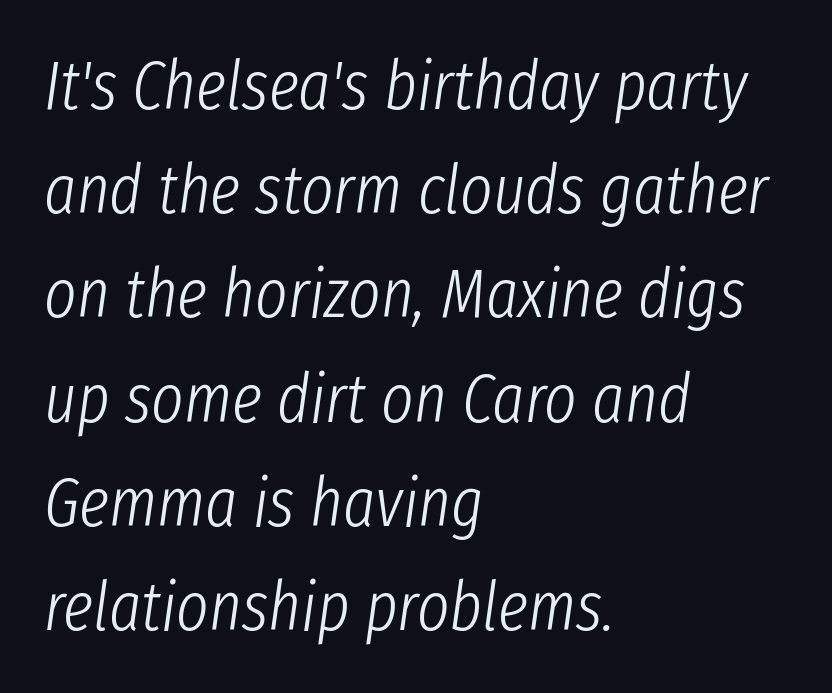
The image shows 69 px light, condensed type, italic (leaning right); set left-aligned, normal line spacing (1.51x), normal letter spacing, not underlined; low stroke contrast and a medium x-height.
